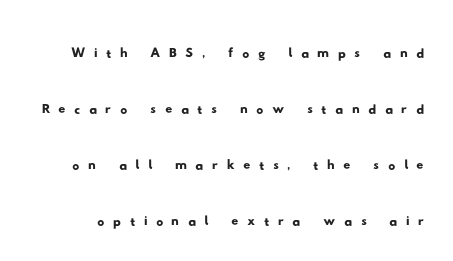
Q: Is the typeface a serif or a sans-serif typeface? A: Sans-serif.
Q: Is the text underlined? A: No.
Q: Is the spacing between letters normal or unusually wide? A: Unusually wide.
Q: Is the spacing between lines tight, normal or loose? A: Normal.
Q: Width (condensed, normal, or wide)? A: Wide.
Q: Stroke contrast? A: Low.
Q: x-height? A: Small.
Q: Monospaced? A: No.
